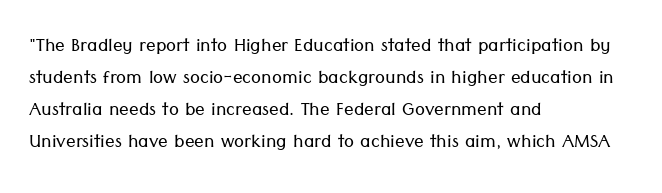
{"italic": "no", "bold": "no", "underline": "no", "align": "left", "line_spacing": "normal", "line_spacing_ratio": 1.33, "letter_spacing": "normal", "letter_spacing_em": 0.0, "glyph_px": 24}
